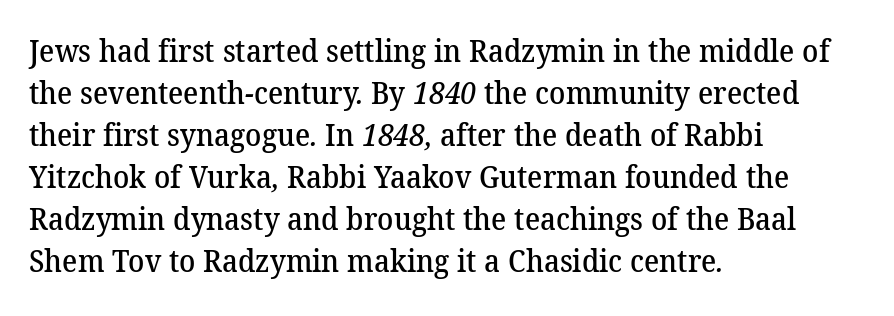
Q: Is the text bold? A: Semi-bold.
Q: Is the typeface a serif or a sans-serif typeface? A: Serif.
Q: Is the text underlined? A: No.
Q: How is the paragraph aligned? A: Left-aligned.
Q: Is the spacing between letters normal or unusually wide? A: Normal.
Q: Is the spacing between lines tight, normal or loose? A: Normal.
Q: Width (condensed, normal, or wide)? A: Normal.
Q: Stroke contrast? A: Medium.
Q: x-height? A: Medium.
Q: Monospaced? A: No.
